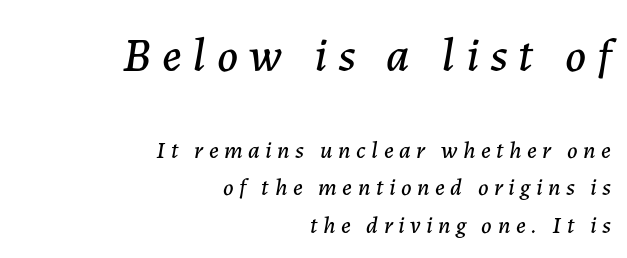
Q: Is the text italic (slanted)? A: Yes, it leans right by about 7 degrees.
Q: Is the text underlined? A: No.
Q: How is the paragraph aligned? A: Right-aligned.
Q: Is the spacing between letters normal or unusually wide? A: Unusually wide.
Q: Is the spacing between lines tight, normal or loose? A: Normal.
Q: Which block of text is set in a larger size, the first (top) or the second (bottom)? A: The first (top) one.
Q: Width (condensed, normal, or wide)? A: Normal.
Q: Stroke contrast? A: Low.
Q: x-height? A: Medium.
Q: Monospaced? A: No.
